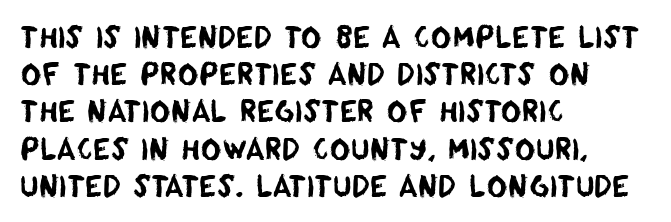
{"serif": "no", "width": "normal", "stroke_contrast": "low", "x_height": "large", "monospaced": "no", "underline": "no", "align": "left", "line_spacing": "normal", "line_spacing_ratio": 1.33, "letter_spacing": "normal", "letter_spacing_em": 0.0, "glyph_px": 28}
